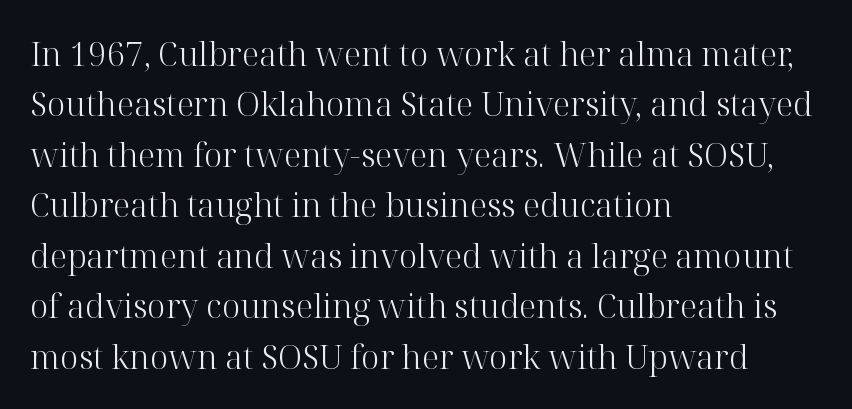
The image shows 33 px light serif type, upright; set left-aligned, normal line spacing (1.53x), normal letter spacing, not underlined; high stroke contrast and a medium x-height.
